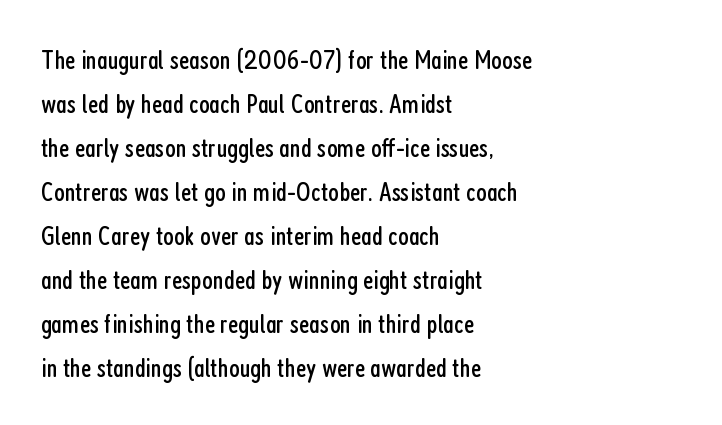
The image shows 28 px regular-weight, condensed sans-serif type, upright; set left-aligned, normal line spacing (1.57x), normal letter spacing, not underlined; low stroke contrast and a medium x-height.
